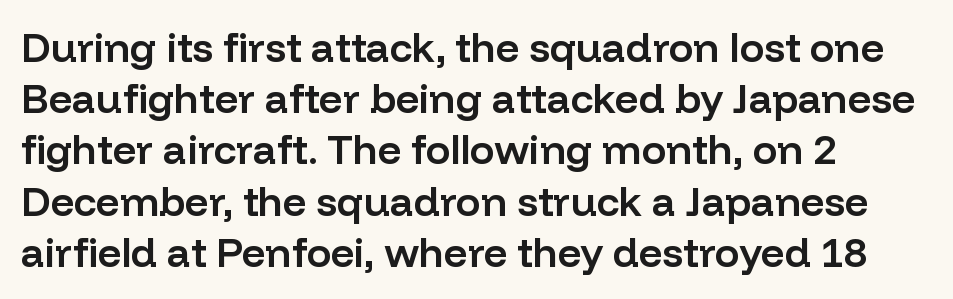
You could not count columns in this text — the font is proportionally spaced. Weight check: semibold — heavier than regular, not quite bold. The letters carry no serifs — their stems end cleanly without finishing strokes. Notice how the stems are strictly vertical — no italics here. Check the space under the baseline: it is left empty. This sample uses plain, unmodified letter spacing.
